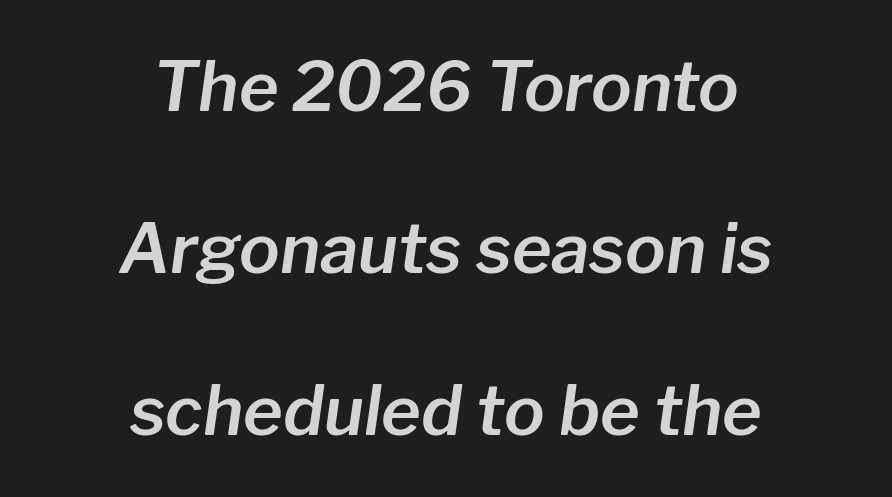
Q: Is the text italic (slanted)? A: Yes, it leans right by about 8 degrees.
Q: Is the text underlined? A: No.
Q: How is the paragraph aligned? A: Centered.
Q: Is the spacing between letters normal or unusually wide? A: Normal.
Q: Is the spacing between lines tight, normal or loose? A: Loose.
Q: Width (condensed, normal, or wide)? A: Normal.
Q: Stroke contrast? A: Low.
Q: x-height? A: Medium.
Q: Monospaced? A: No.
